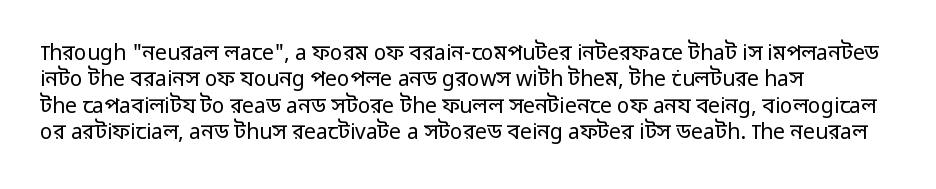
{"italic": "no", "bold": "no", "underline": "no", "align": "left", "line_spacing": "normal", "line_spacing_ratio": 1.26, "letter_spacing": "normal", "letter_spacing_em": 0.0, "glyph_px": 21}
